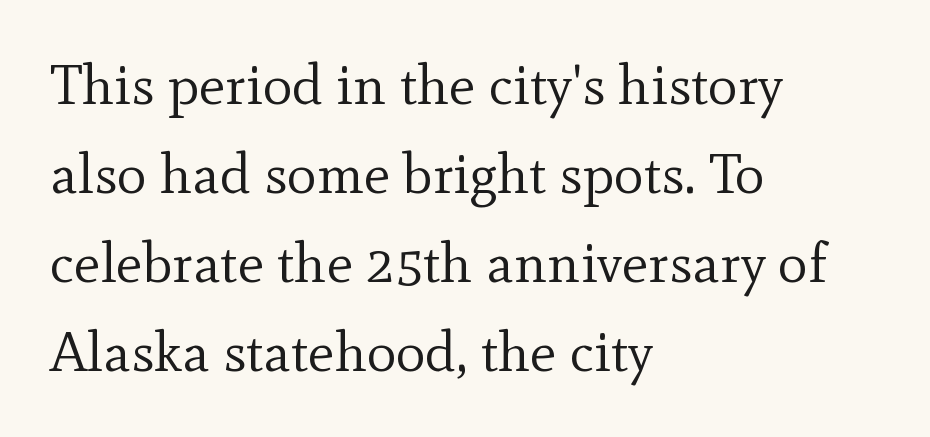
{"serif": "yes", "italic": "no", "bold": "no", "weight": "regular", "width": "normal", "x_height": "small", "monospaced": "no", "underline": "no", "align": "left", "line_spacing": "normal", "line_spacing_ratio": 1.59, "letter_spacing": "normal", "letter_spacing_em": 0.0, "glyph_px": 56}
